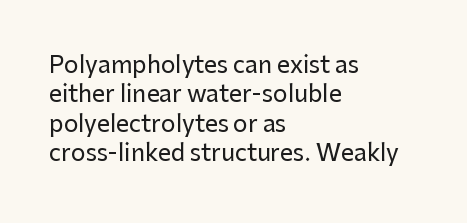
{"italic": "no", "underline": "no", "align": "left", "line_spacing": "normal", "line_spacing_ratio": 1.28, "letter_spacing": "normal", "letter_spacing_em": 0.0, "glyph_px": 23}
